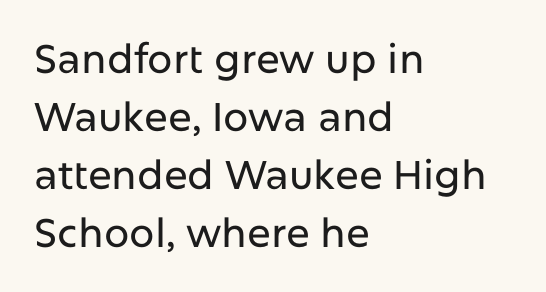
Each word holds together tightly as a unit, with standard inter-letter gaps. The face used here is a sans, in the tradition of grotesques and geometrics. Think of a printed novel: that variable character pitch is what you see here. The space directly below the letters is spotless. Every stem runs plumb, perpendicular to the baseline. Summary of vertical rhythm: regular, with standard interline spacing.
